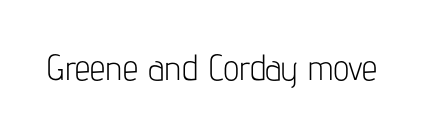
The image shows 35 px light, condensed sans-serif type, upright; set normal letter spacing, not underlined; low stroke contrast and a medium x-height.
